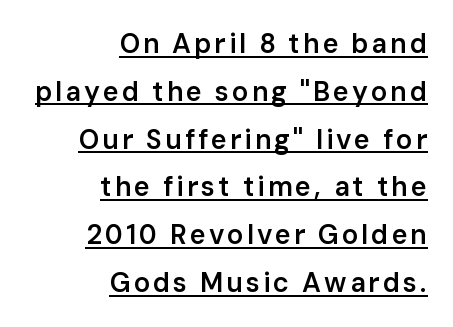
Characters remain perfectly vertical along every line. A continuous stroke trails under the words, as in a hyperlink. One-word summary of the alignment: right. Set as a demibold, roughly 600 on the weight scale.
